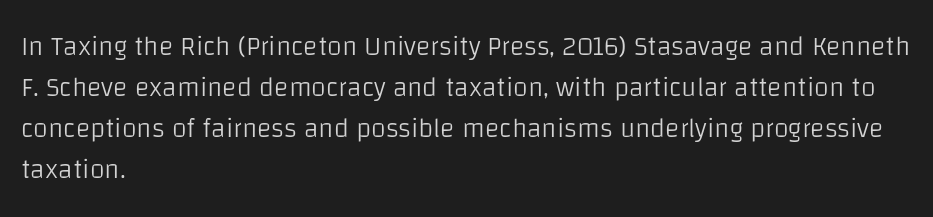
The image shows 27 px text type, upright; set left-aligned, normal line spacing (1.52x), normal letter spacing, not underlined.
